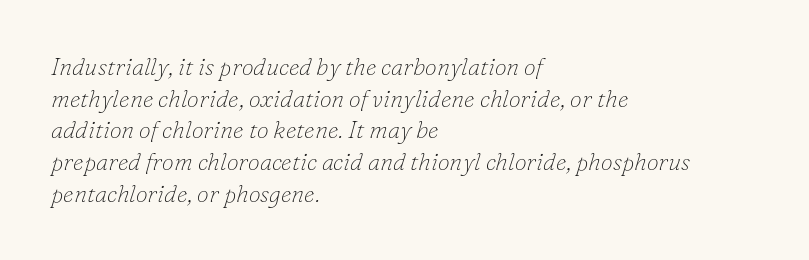
The image shows 24 px text type, italic (leaning right); set left-aligned, normal line spacing (1.32x), normal letter spacing, not underlined.
